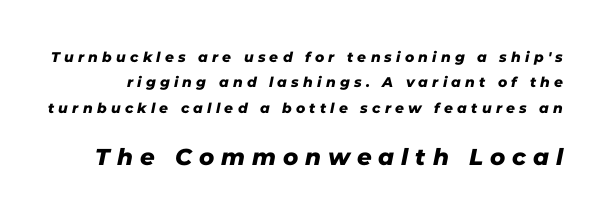
Check under the words: just untouched page. Caption: expanded tracking, letters set apart. Is the lower block the larger one? Yes — the lower block carries the bigger type.
